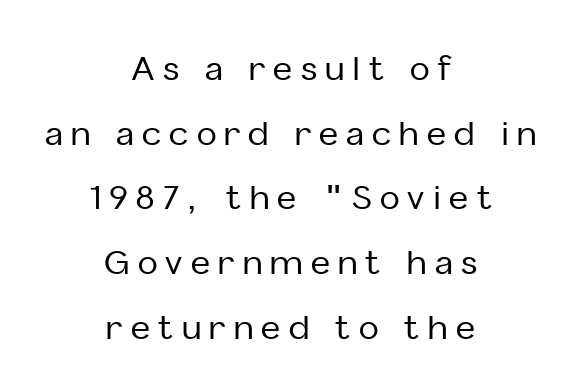
{"serif": "no", "italic": "no", "width": "normal", "stroke_contrast": "low", "x_height": "medium", "monospaced": "no", "underline": "no", "align": "center", "line_spacing": "loose", "line_spacing_ratio": 1.96, "letter_spacing": "wide", "letter_spacing_em": 0.25, "glyph_px": 33}
